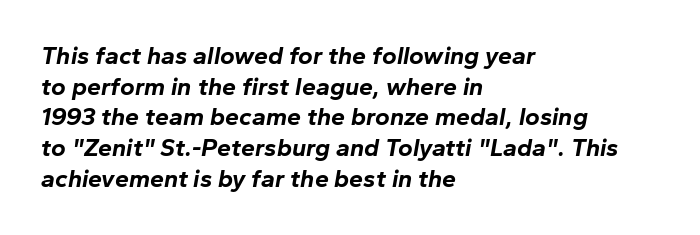
Observe the ordinary spacing: letters are neighbours, not strangers. Quick note: underline off. Notice how the stems are inclined rather than vertical — that's the hallmark of italics. Notice how the passage keeps a crisp vertical edge on the left only. Weight: bold.
